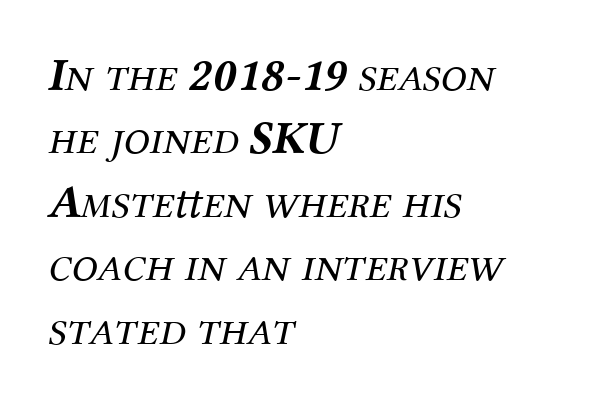
The image shows 47 px regular-weight serif type, italic (leaning right); set left-aligned, normal line spacing (1.35x), normal letter spacing, not underlined; medium stroke contrast and a medium x-height.
